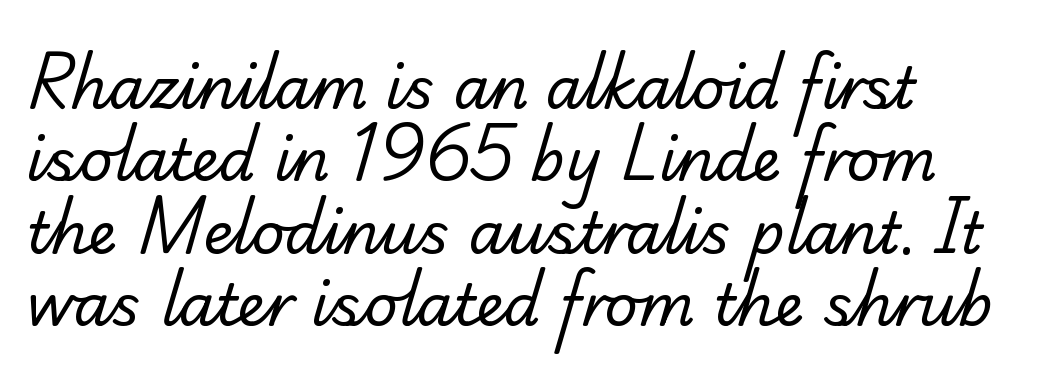
{"serif": "yes", "bold": "no", "weight": "regular", "width": "normal", "stroke_contrast": "low", "x_height": "small", "monospaced": "no", "underline": "no", "align": "left", "line_spacing": "normal", "line_spacing_ratio": 1.25, "letter_spacing": "normal", "letter_spacing_em": 0.0, "glyph_px": 58}
